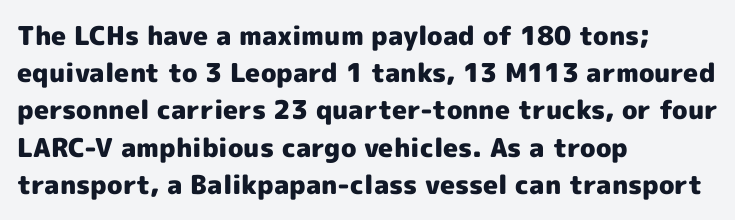
The image shows 26 px bold type, upright; set left-aligned, normal line spacing (1.43x), normal letter spacing, not underlined.
